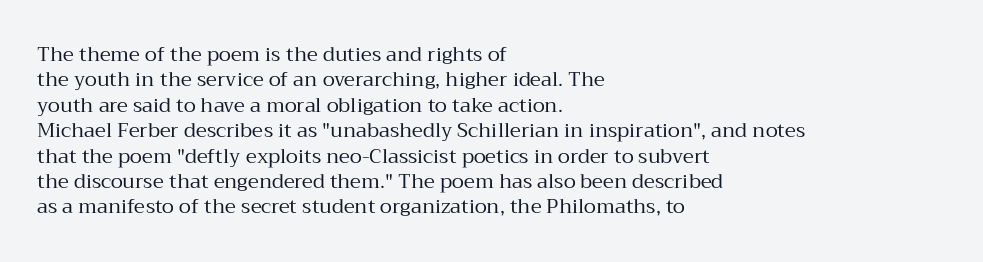
Q: Is the text bold? A: No.
Q: Is the text italic (slanted)? A: No, it is upright.
Q: Is the text underlined? A: No.
Q: How is the paragraph aligned? A: Left-aligned.
Q: Is the spacing between letters normal or unusually wide? A: Normal.
Q: Is the spacing between lines tight, normal or loose? A: Normal.
